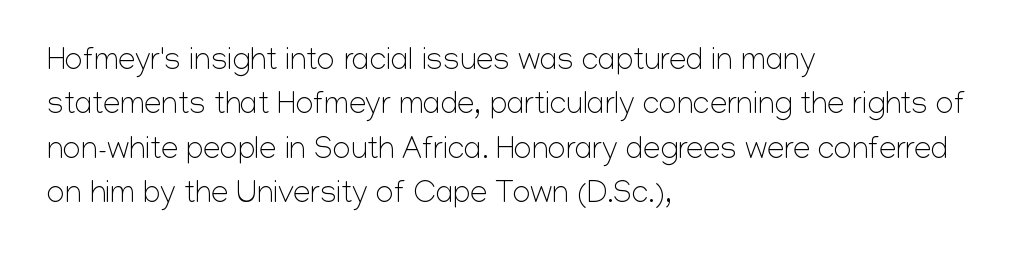
{"serif": "no", "italic": "no", "bold": "no", "weight": "light", "width": "normal", "stroke_contrast": "low", "x_height": "medium", "monospaced": "no", "underline": "no", "align": "left", "line_spacing": "normal", "line_spacing_ratio": 1.43, "letter_spacing": "normal", "letter_spacing_em": 0.0, "glyph_px": 31}
